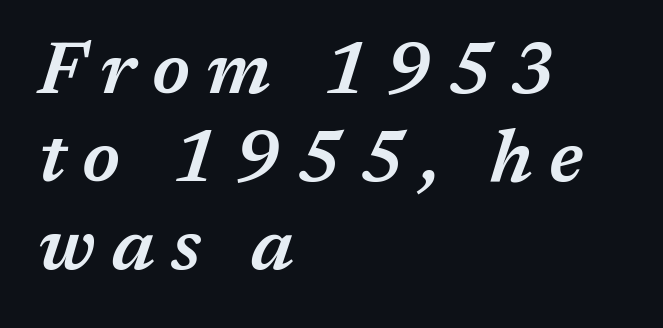
{"italic": "yes", "lean": "right", "slant_degrees": 17, "bold": "semi", "weight": "semibold", "width": "normal", "stroke_contrast": "medium", "x_height": "medium", "monospaced": "no", "underline": "no", "align": "left", "line_spacing_ratio": 1.19, "letter_spacing": "wide", "letter_spacing_em": 0.22, "glyph_px": 74}
